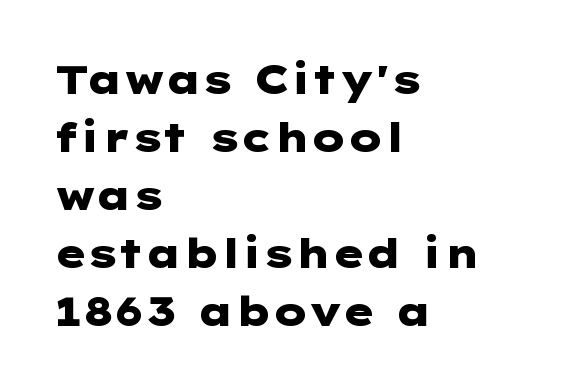
The image shows 40 px heavy, wide sans-serif type, upright; set left-aligned, normal line spacing (1.45x), normal letter spacing, not underlined; low stroke contrast and a medium x-height.
